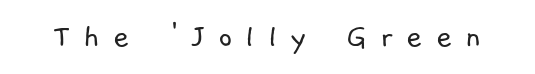
Q: Is the text bold? A: No.
Q: Is the typeface a serif or a sans-serif typeface? A: Sans-serif.
Q: Is the text underlined? A: No.
Q: Is the spacing between letters normal or unusually wide? A: Unusually wide.
Q: Width (condensed, normal, or wide)? A: Normal.
Q: Stroke contrast? A: Low.
Q: x-height? A: Medium.
Q: Monospaced? A: No.
